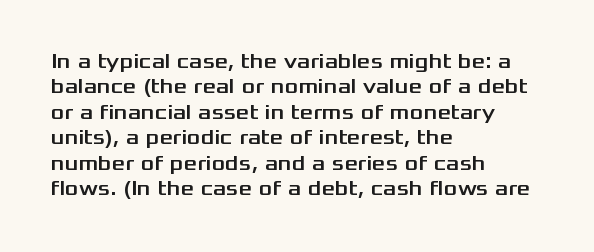
The image shows 21 px text type, upright; set left-aligned, line spacing 1.21x, normal letter spacing, not underlined.
